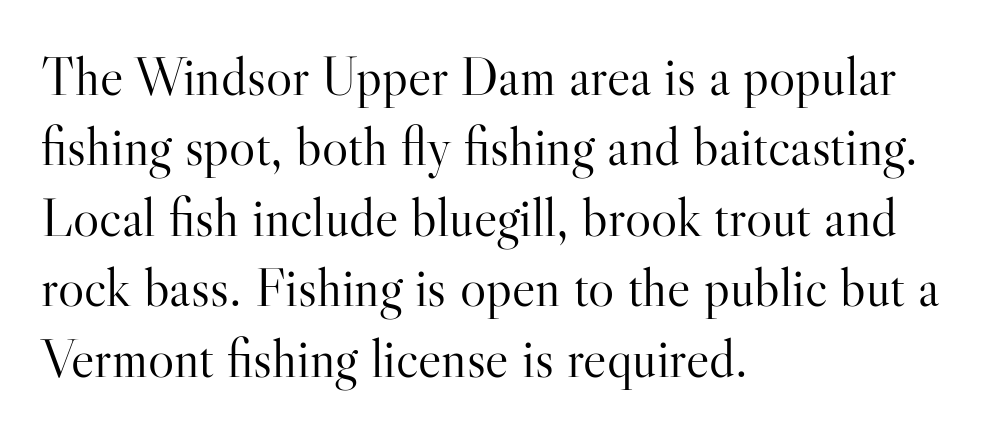
Q: Is the text bold? A: No.
Q: Is the text italic (slanted)? A: No, it is upright.
Q: Is the typeface a serif or a sans-serif typeface? A: Serif.
Q: Is the text underlined? A: No.
Q: How is the paragraph aligned? A: Left-aligned.
Q: Is the spacing between letters normal or unusually wide? A: Normal.
Q: Is the spacing between lines tight, normal or loose? A: Normal.
Q: Width (condensed, normal, or wide)? A: Normal.
Q: Stroke contrast? A: High.
Q: x-height? A: Small.
Q: Monospaced? A: No.
